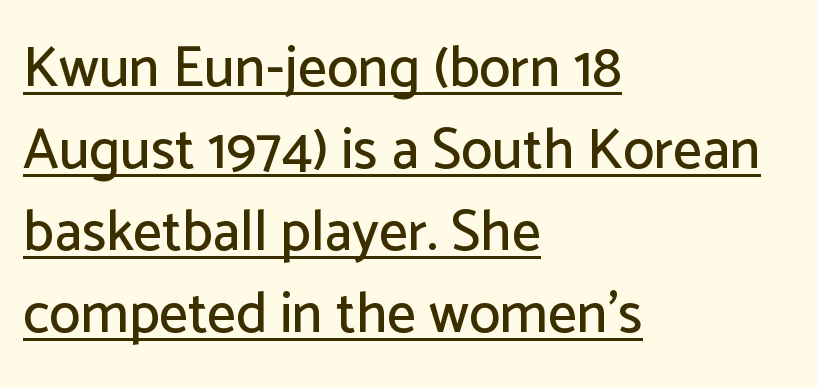
{"serif": "no", "italic": "no", "width": "normal", "stroke_contrast": "low", "x_height": "medium", "monospaced": "no", "underline": "yes", "align": "left", "line_spacing": "normal", "line_spacing_ratio": 1.44, "letter_spacing": "normal", "letter_spacing_em": 0.0, "glyph_px": 57}
